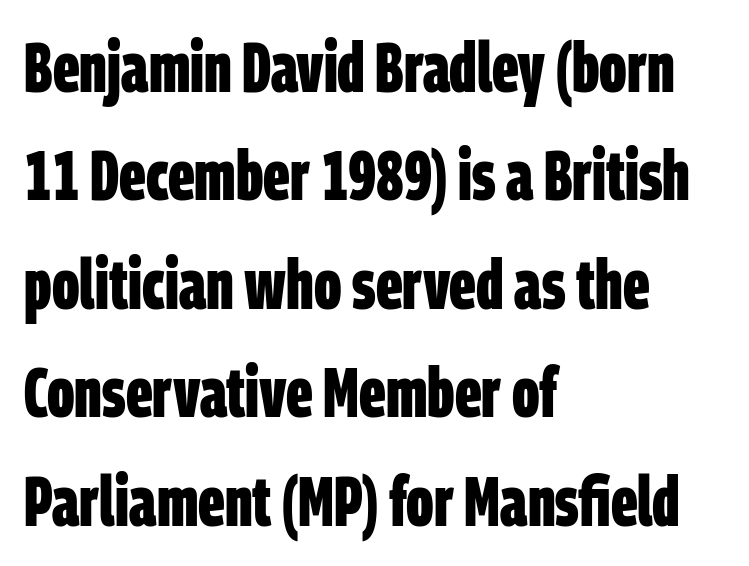
{"serif": "no", "bold": "yes", "weight": "bold", "width": "condensed", "stroke_contrast": "low", "x_height": "large", "monospaced": "no", "underline": "no", "align": "left", "line_spacing": "normal", "line_spacing_ratio": 1.55, "letter_spacing": "normal", "letter_spacing_em": 0.0, "glyph_px": 70}
